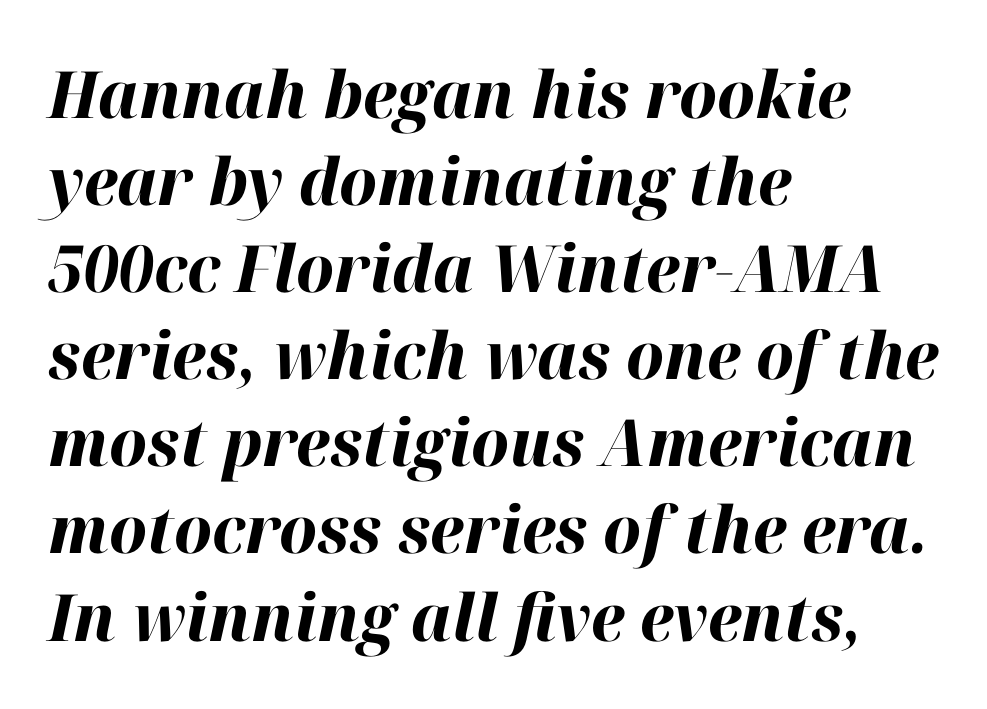
Q: Is the text bold? A: Yes.
Q: Is the text italic (slanted)? A: Yes, it leans right by about 12 degrees.
Q: Is the text underlined? A: No.
Q: How is the paragraph aligned? A: Left-aligned.
Q: Is the spacing between letters normal or unusually wide? A: Normal.
Q: Is the spacing between lines tight, normal or loose? A: Normal.
Q: Width (condensed, normal, or wide)? A: Normal.
Q: Stroke contrast? A: High.
Q: x-height? A: Medium.
Q: Monospaced? A: No.
